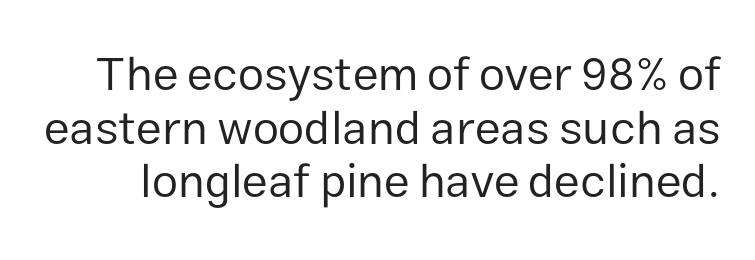
The image shows 47 px regular-weight sans-serif type, upright; set tight line spacing (1.14x), normal letter spacing, not underlined; low stroke contrast and a medium x-height.
